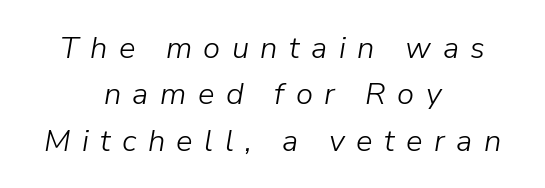
Is this a fixed-width face? No — the glyphs have proportional, varying widths. This sample uses expanded letter spacing, leaving extra air between glyphs. Bare-footed words on every line. Summary of vertical rhythm: regular, with standard interline spacing. Stems here are at most as thick as an everyday book face. The face used here has a pronounced slope to its letters.
